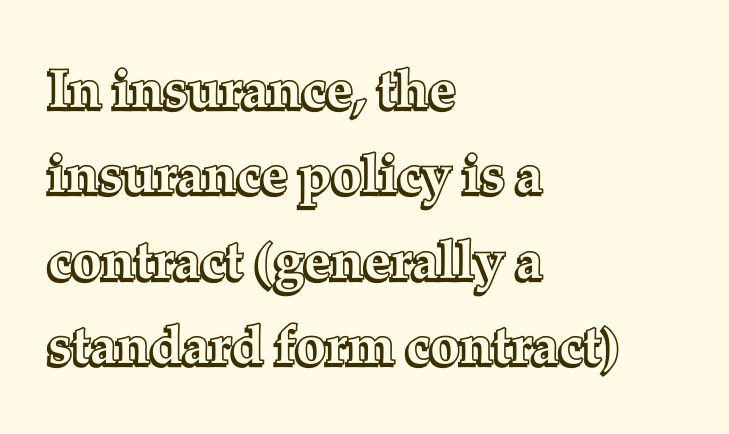
If you drew a line through each stem, it would be perfectly vertical. The rendering uses natural spacing where letterforms have individual widths. Each new line begins a customary step beneath the previous one. The setting favours the left margin, as ordinary paragraphs usually do. The horizontal fit of the characters is conventional and even. The strip under each line holds only bare page.
